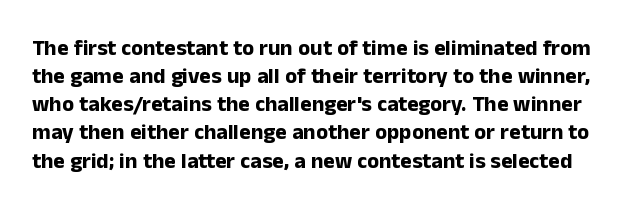
Q: Is the text bold? A: Yes.
Q: Is the text italic (slanted)? A: No, it is upright.
Q: Is the text underlined? A: No.
Q: Is the spacing between letters normal or unusually wide? A: Normal.
Q: Is the spacing between lines tight, normal or loose? A: Normal.
